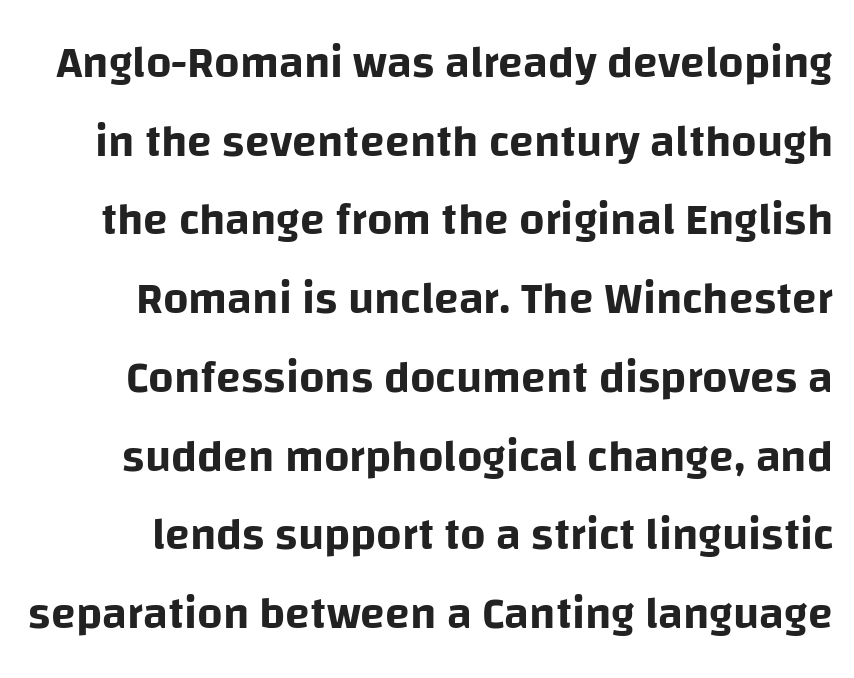
Q: Is the text italic (slanted)? A: No, it is upright.
Q: Is the typeface a serif or a sans-serif typeface? A: Sans-serif.
Q: Is the text underlined? A: No.
Q: Is the spacing between letters normal or unusually wide? A: Normal.
Q: Width (condensed, normal, or wide)? A: Normal.
Q: Stroke contrast? A: Low.
Q: x-height? A: Large.
Q: Monospaced? A: No.
